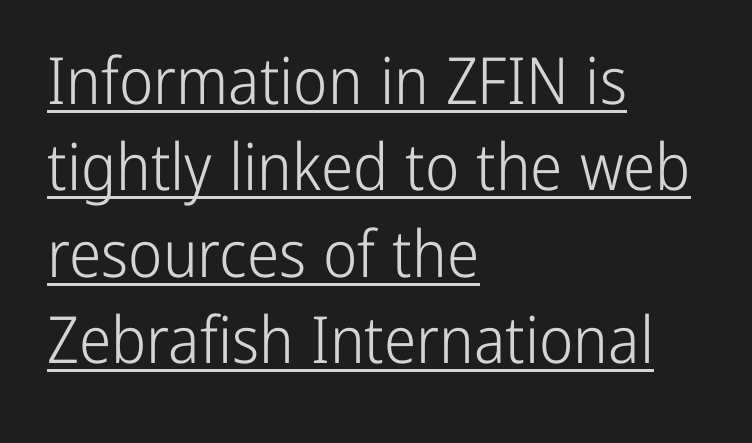
The image shows 65 px light, condensed sans-serif type, upright; set left-aligned, normal line spacing (1.33x), normal letter spacing, underlined; low stroke contrast and a medium x-height.
